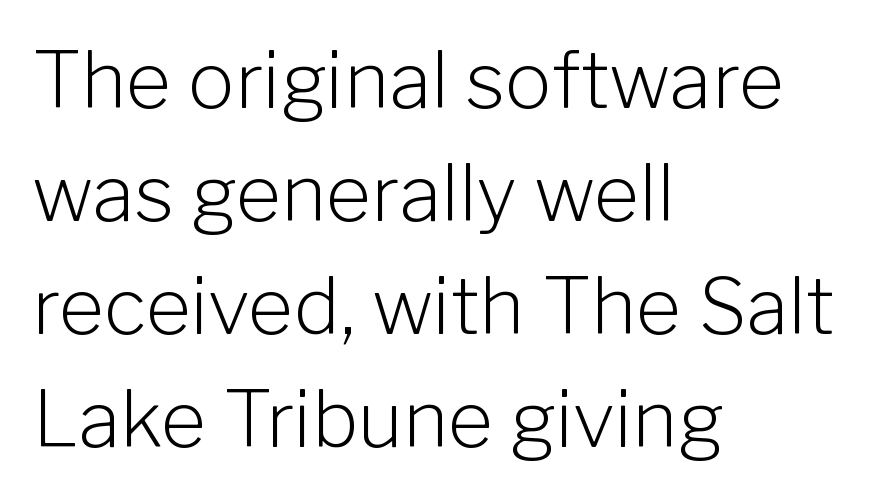
One glance says typical: line gaps are just what's usual. This rendering employs a face without finishing strokes, i.e., a sans-serif. Ascenders rise straight up at ninety degrees. Standard letterfit; no display-style spreading of the glyphs. Line starts are locked; line ends wander.
